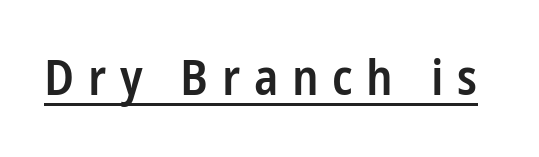
{"serif": "no", "italic": "no", "bold": "semi", "weight": "semibold", "width": "condensed", "stroke_contrast": "low", "x_height": "medium", "monospaced": "no", "underline": "yes", "letter_spacing": "wide", "letter_spacing_em": 0.27, "glyph_px": 50}
